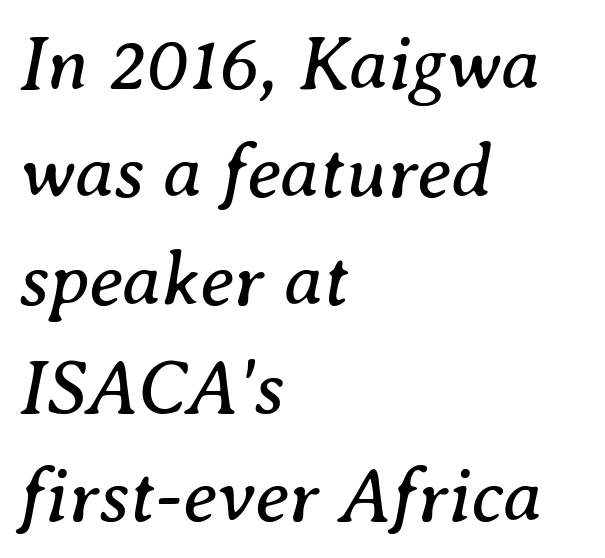
Weight: in the light-to-regular range. Yep, that's italic — everything's leaning. Alignment: flush left. Descender tails drop into unmarked territory. One glance says typical: line gaps are just what's usual. A serif font was chosen for this passage.
